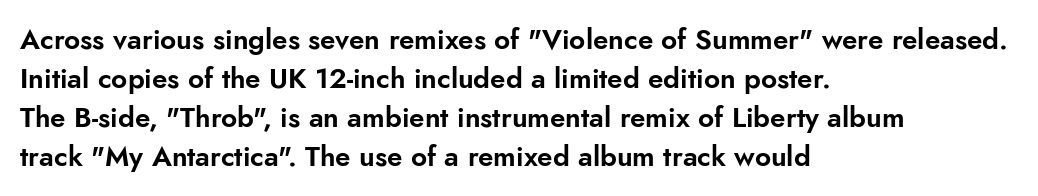
Q: Is the text italic (slanted)? A: No, it is upright.
Q: Is the typeface a serif or a sans-serif typeface? A: Sans-serif.
Q: Is the text underlined? A: No.
Q: How is the paragraph aligned? A: Left-aligned.
Q: Is the spacing between letters normal or unusually wide? A: Normal.
Q: Is the spacing between lines tight, normal or loose? A: Normal.
Q: Width (condensed, normal, or wide)? A: Normal.
Q: Stroke contrast? A: Low.
Q: x-height? A: Small.
Q: Monospaced? A: No.
